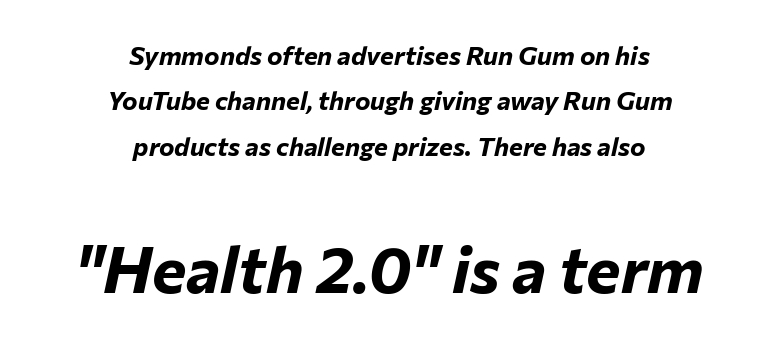
Q: Is the text bold? A: Yes.
Q: Is the text italic (slanted)? A: Yes, it leans right by about 12 degrees.
Q: Is the text underlined? A: No.
Q: How is the paragraph aligned? A: Centered.
Q: Is the spacing between letters normal or unusually wide? A: Normal.
Q: Which block of text is set in a larger size, the first (top) or the second (bottom)? A: The second (bottom) one.
Q: Width (condensed, normal, or wide)? A: Normal.
Q: Stroke contrast? A: Low.
Q: x-height? A: Medium.
Q: Monospaced? A: No.
